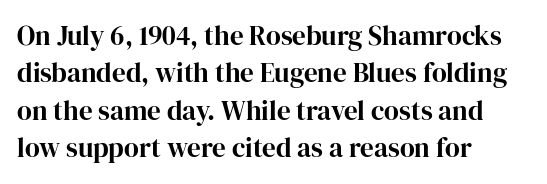
Q: Is the text italic (slanted)? A: No, it is upright.
Q: Is the text underlined? A: No.
Q: How is the paragraph aligned? A: Left-aligned.
Q: Is the spacing between letters normal or unusually wide? A: Normal.
Q: Is the spacing between lines tight, normal or loose? A: Normal.
